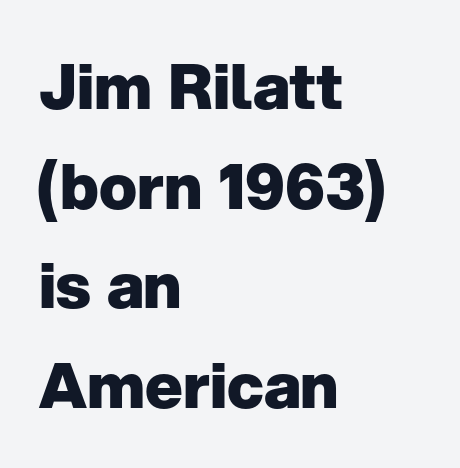
These lines sit exactly where default settings would place them. The typography opts for an upright posture over an oblique one. Unmarked baselines from the first word to the last. All the whitespace from short lines collects on the right.
